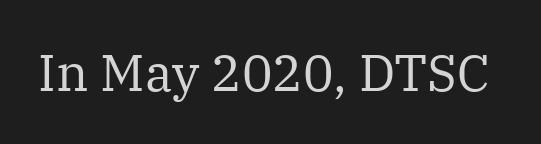
Bold? No — there's no thickening of the strokes. If you drew a line through each stem, it would be perfectly vertical. Each letter keeps its own natural width here, so spacing adapts to shape. What stands out about the letter spacing? Nothing — it is the standard amount. These lines are composed in type with serifs. Only glyphs here, with clear space below each row.
